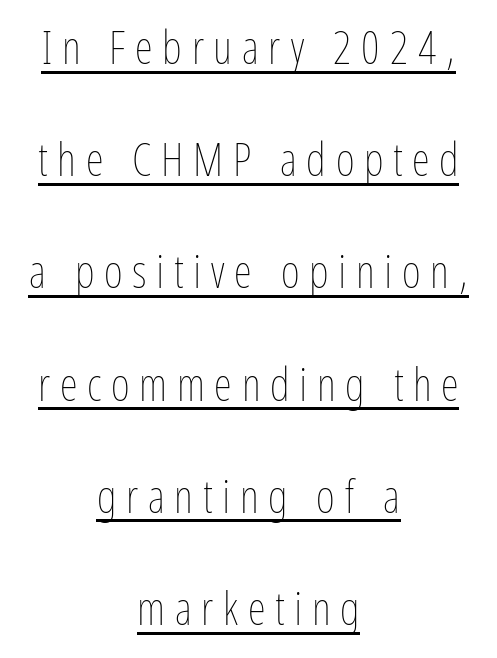
The image shows 46 px thin, condensed type, upright; set centered, loose line spacing (2.44x), unusually wide letter spacing (+0.21 em), underlined; low stroke contrast and a medium x-height.
